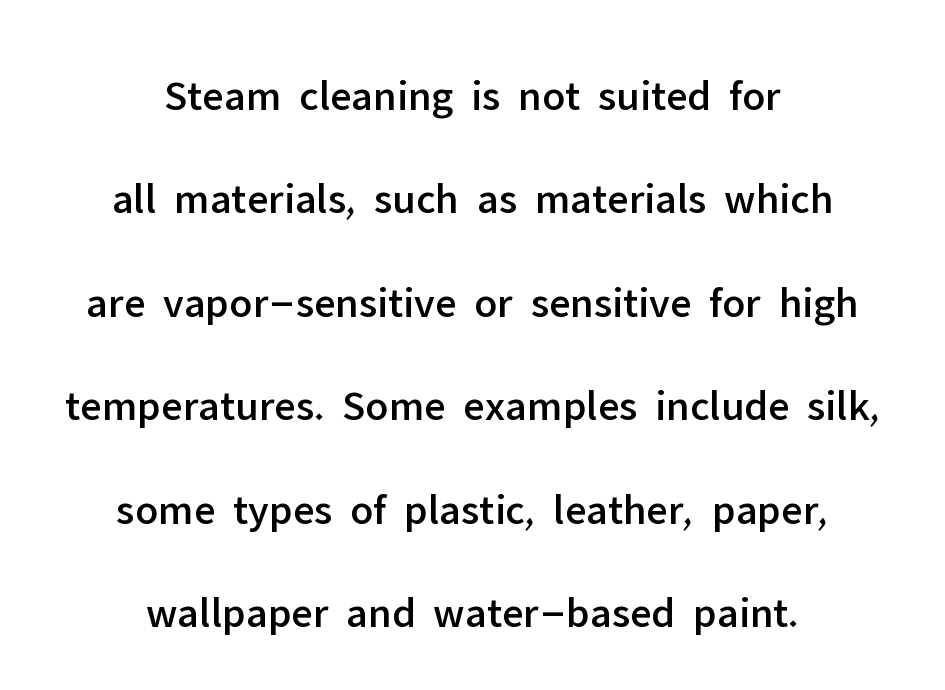
The image shows 44 px sans-serif type, upright; set centered, loose line spacing (2.35x), normal letter spacing, not underlined; low stroke contrast and a medium x-height.
